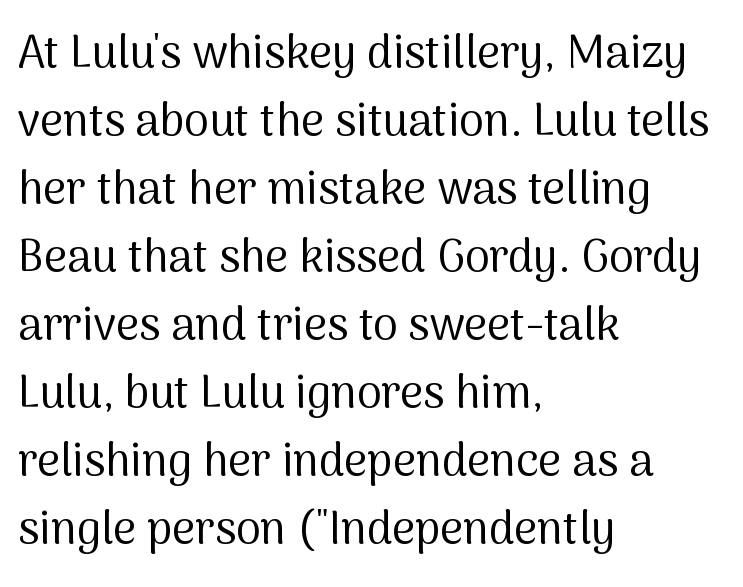
{"serif": "no", "italic": "no", "bold": "no", "weight": "regular", "width": "normal", "stroke_contrast": "medium", "x_height": "medium", "monospaced": "no", "underline": "no", "align": "left", "line_spacing": "normal", "line_spacing_ratio": 1.51, "letter_spacing": "normal", "letter_spacing_em": 0.0, "glyph_px": 45}
